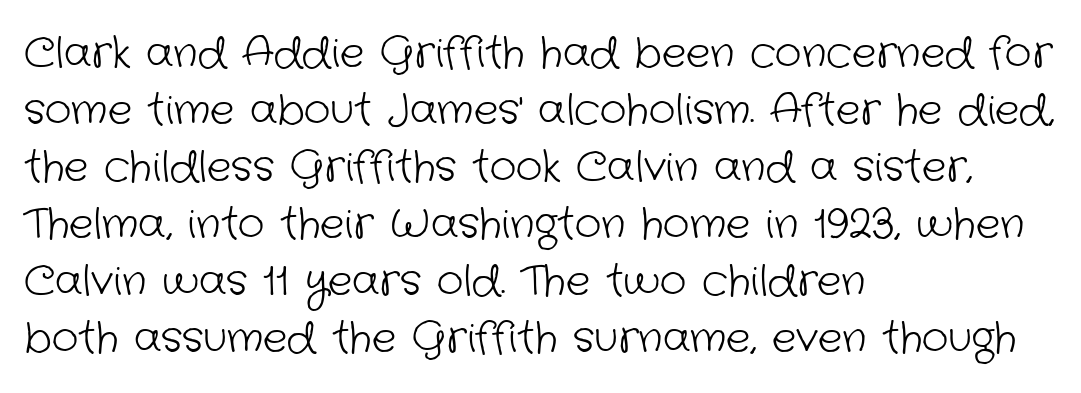
Glyph-to-glyph distance matches everyday printed text. The words here are not underlined. Check where the strokes stop: nothing finishes them off — pure sans. Short and long lines alike share a common starting point at left.
